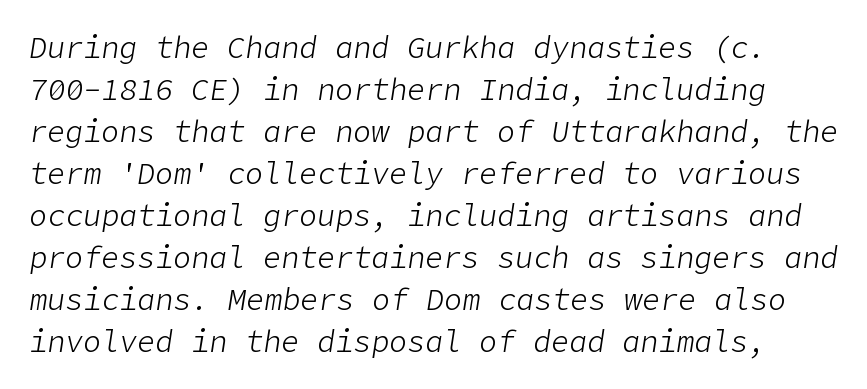
Quick note: italic. The block of text has a typical density, with ordinary space between rows. No extra ink here — the face is not bold. The glyphs are unaccompanied by any horizontal stroke below them. The letters sit at their default tracking, neither squeezed nor spread.
